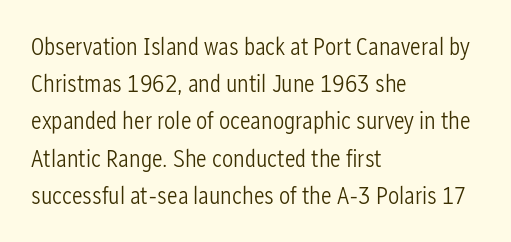
Each new line begins a customary step beneath the previous one. In CSS terms this would be text-align: left. Every character sits straight up, as roman type does. Inter-character spacing is left at the font's built-in metrics.
